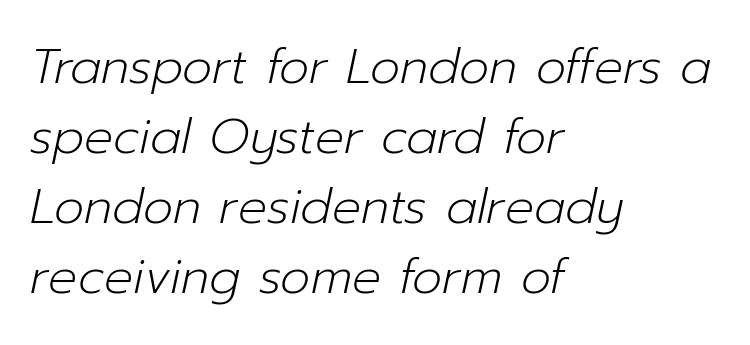
The image shows 48 px light type, italic (leaning right); set left-aligned, normal line spacing (1.46x), normal letter spacing, not underlined; low stroke contrast and a medium x-height.
